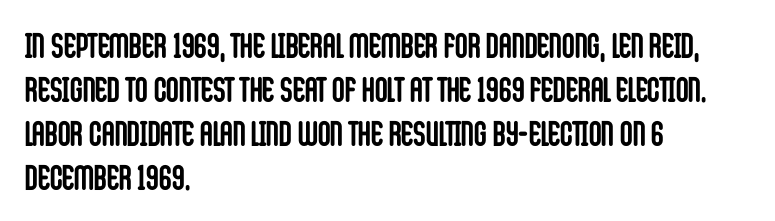
{"serif": "no", "italic": "no", "bold": "yes", "weight": "semibold", "width": "condensed", "stroke_contrast": "low", "x_height": "large", "monospaced": "no", "underline": "no", "align": "left", "line_spacing": "normal", "line_spacing_ratio": 1.26, "letter_spacing": "normal", "letter_spacing_em": 0.0, "glyph_px": 35}
